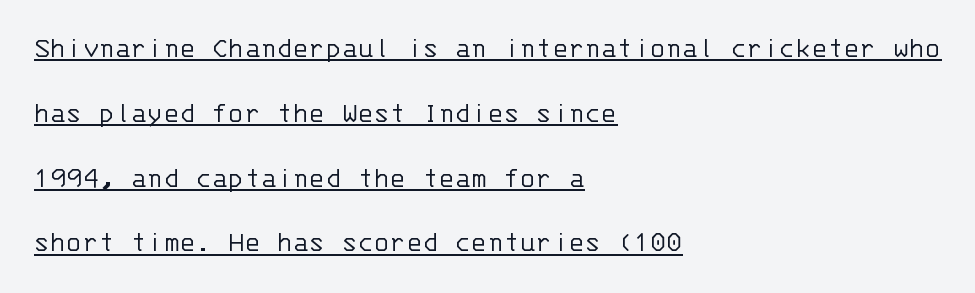
{"serif": "no", "italic": "no", "bold": "no", "weight": "light", "width": "normal", "stroke_contrast": "low", "x_height": "large", "monospaced": "yes", "underline": "yes", "align": "left", "line_spacing": "loose", "line_spacing_ratio": 2.16, "letter_spacing": "normal", "letter_spacing_em": 0.0, "glyph_px": 30}
